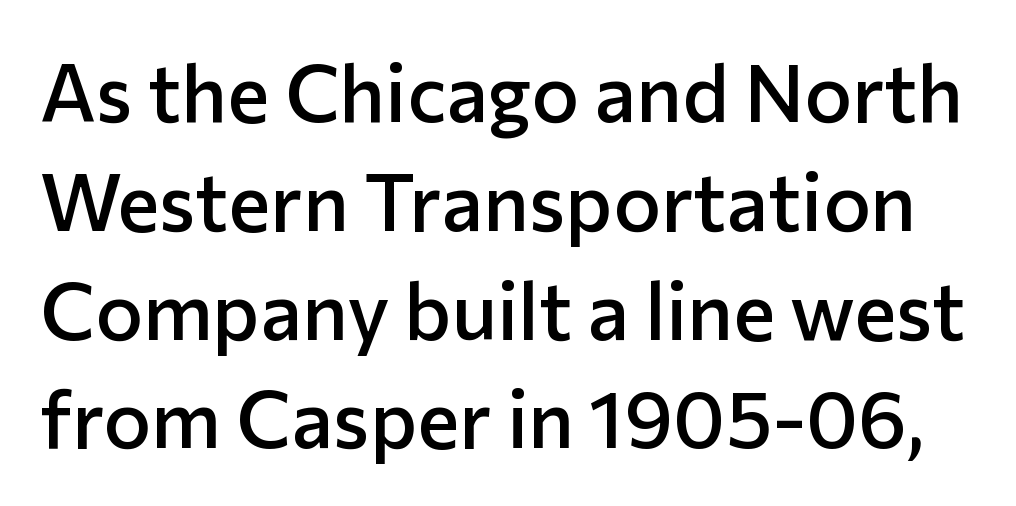
What stands out about the letter spacing? Nothing — it is the standard amount. Think of a printed novel: that variable character pitch is what you see here. A normal amount of white space separates one row of letters from the next. The letters carry no serifs — their stems end cleanly without finishing strokes.
